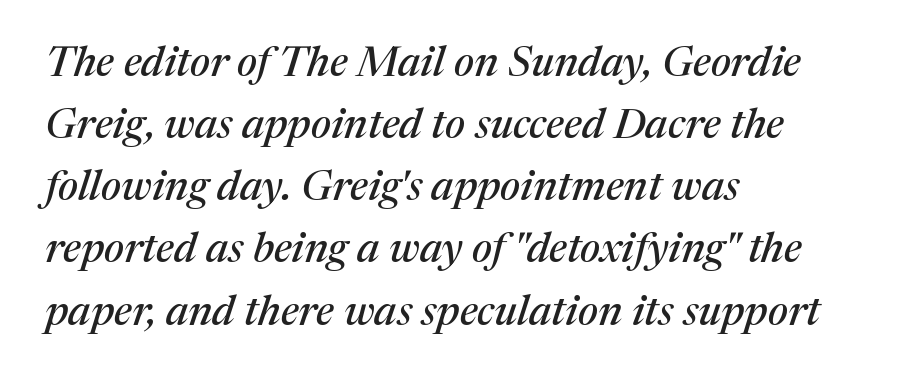
Q: Is the text italic (slanted)? A: Yes, it leans right by about 17 degrees.
Q: Is the typeface a serif or a sans-serif typeface? A: Serif.
Q: Is the text underlined? A: No.
Q: How is the paragraph aligned? A: Left-aligned.
Q: Is the spacing between letters normal or unusually wide? A: Normal.
Q: Is the spacing between lines tight, normal or loose? A: Normal.
Q: Width (condensed, normal, or wide)? A: Normal.
Q: Stroke contrast? A: Medium.
Q: x-height? A: Medium.
Q: Monospaced? A: No.
